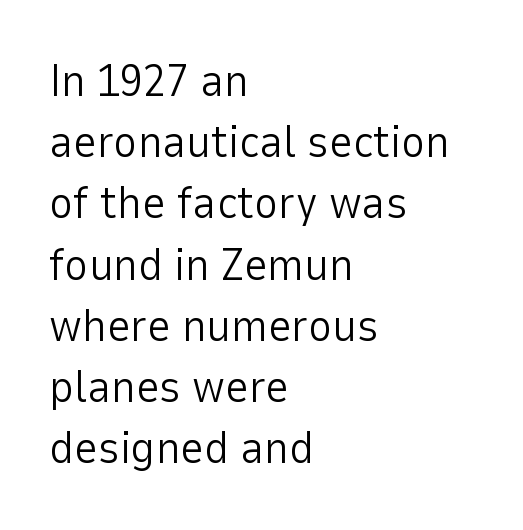
{"serif": "no", "italic": "no", "bold": "no", "weight": "light", "width": "normal", "stroke_contrast": "low", "x_height": "medium", "monospaced": "no", "underline": "no", "align": "left", "line_spacing": "normal", "line_spacing_ratio": 1.33, "letter_spacing": "normal", "letter_spacing_em": 0.0, "glyph_px": 46}
